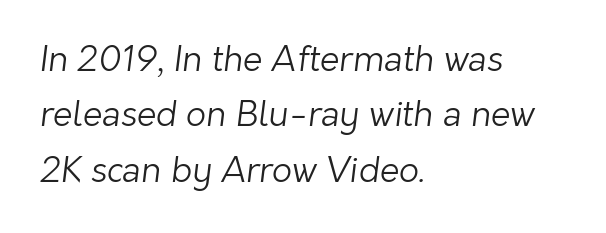
Vertical spacing — default. The letters advance in unequal steps, a hallmark of proportional type. Notice how the passage keeps a crisp vertical edge on the left only. Inter-character spacing is left at the font's built-in metrics. These lines are composed in type without serifs. This is not heavy type; no bold has been used.
